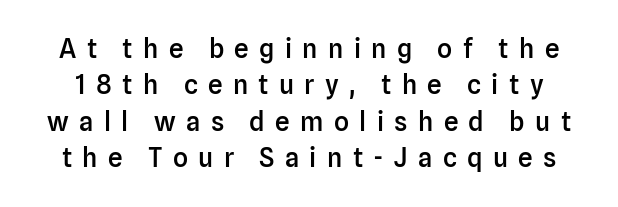
The image shows 26 px text type, upright; set normal line spacing (1.4x), unusually wide letter spacing (+0.4 em), not underlined.
